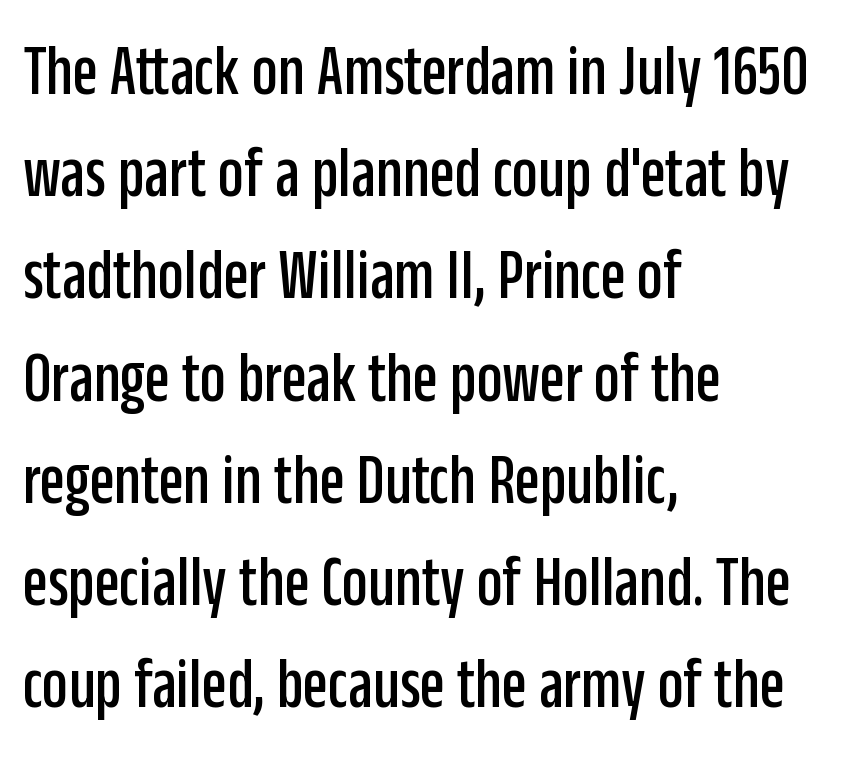
Q: Is the text italic (slanted)? A: No, it is upright.
Q: Is the typeface a serif or a sans-serif typeface? A: Sans-serif.
Q: Is the text underlined? A: No.
Q: How is the paragraph aligned? A: Left-aligned.
Q: Is the spacing between letters normal or unusually wide? A: Normal.
Q: Is the spacing between lines tight, normal or loose? A: Normal.
Q: Width (condensed, normal, or wide)? A: Condensed.
Q: Stroke contrast? A: Low.
Q: x-height? A: Large.
Q: Monospaced? A: No.
